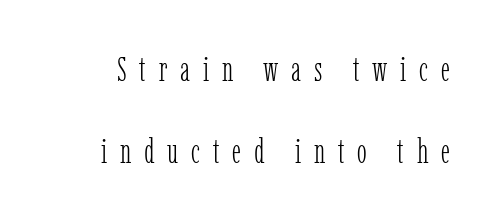
{"serif": "yes", "italic": "no", "bold": "no", "weight": "light", "width": "condensed", "stroke_contrast": "low", "x_height": "medium", "monospaced": "no", "underline": "no", "line_spacing": "loose", "line_spacing_ratio": 2.49, "letter_spacing": "wide", "letter_spacing_em": 0.39, "glyph_px": 33}
